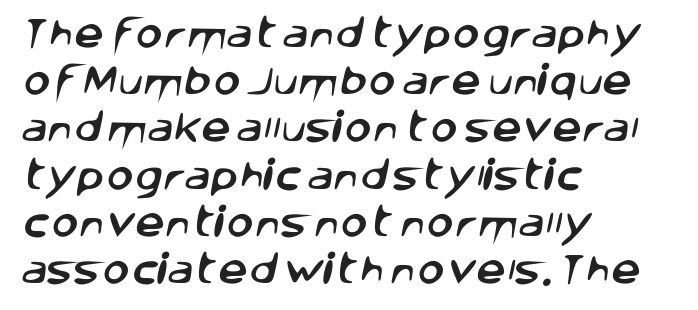
{"serif": "no", "width": "normal", "stroke_contrast": "low", "x_height": "large", "monospaced": "no", "underline": "no", "align": "left", "line_spacing": "normal", "line_spacing_ratio": 1.43, "letter_spacing": "normal", "letter_spacing_em": 0.0, "glyph_px": 33}
